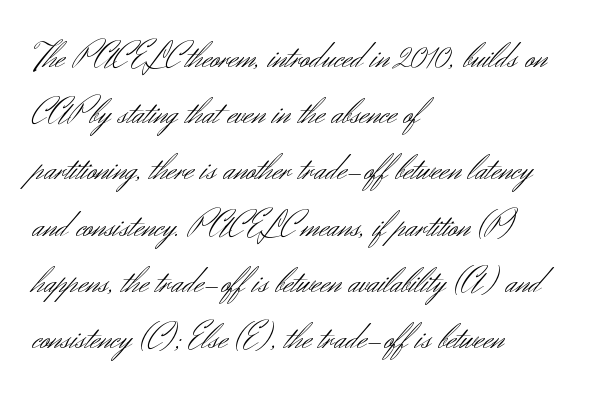
These lines sit exactly where default settings would place them. Stem width sits at or under what a default text font uses. The area under the type is left untouched. Is this a fixed-width face? No — the glyphs have proportional, varying widths.
